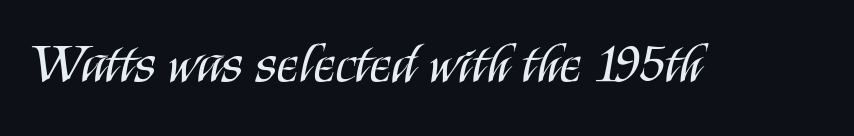
Q: Is the text bold? A: No.
Q: Is the text italic (slanted)? A: Yes.
Q: Is the typeface a serif or a sans-serif typeface? A: Sans-serif.
Q: Is the text underlined? A: No.
Q: Is the spacing between letters normal or unusually wide? A: Normal.
Q: Width (condensed, normal, or wide)? A: Condensed.
Q: Stroke contrast? A: Medium.
Q: x-height? A: Large.
Q: Monospaced? A: No.
